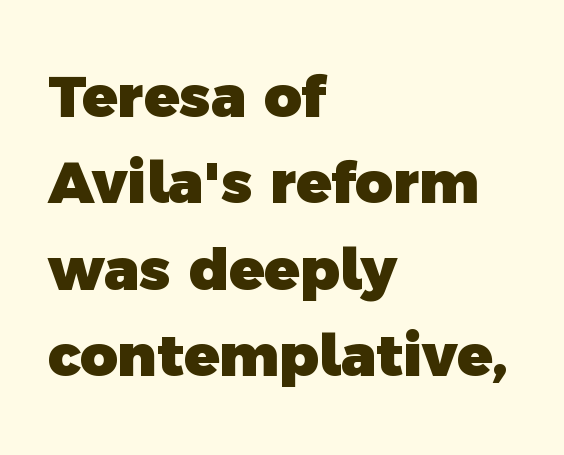
The specimen omits any rule beneath the text block's lines. Reading down the block, your eye returns to a fixed left position each line. Here the glyphs are tracked normally, forming tight word shapes. Does the leading feel generous? No, just average.
